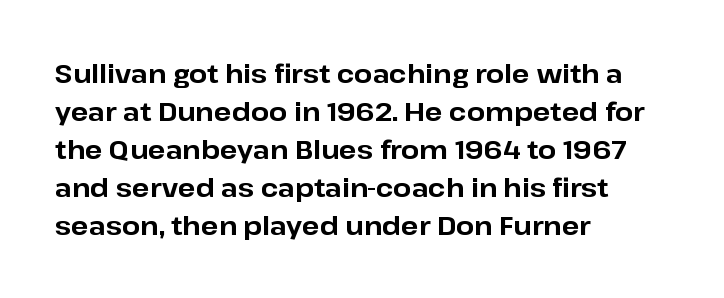
{"italic": "no", "bold": "yes", "underline": "no", "align": "left", "line_spacing": "normal", "line_spacing_ratio": 1.46, "letter_spacing": "normal", "letter_spacing_em": 0.0, "glyph_px": 26}
